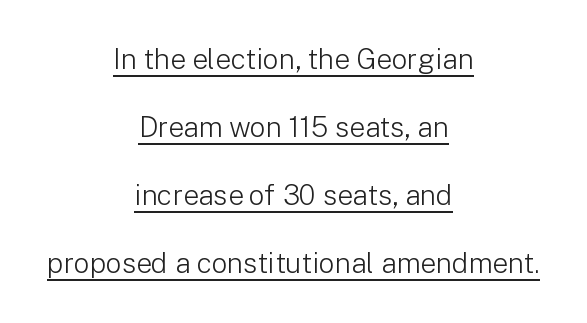
{"serif": "no", "italic": "no", "bold": "no", "weight": "light", "width": "normal", "stroke_contrast": "low", "x_height": "medium", "monospaced": "no", "underline": "yes", "align": "center", "line_spacing": "loose", "line_spacing_ratio": 2.43, "letter_spacing": "normal", "letter_spacing_em": 0.0, "glyph_px": 28}
